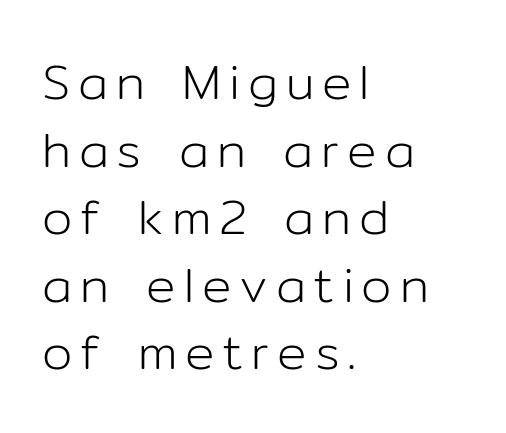
{"serif": "no", "italic": "no", "bold": "no", "weight": "light", "width": "normal", "stroke_contrast": "low", "x_height": "medium", "monospaced": "no", "underline": "no", "align": "left", "line_spacing": "normal", "line_spacing_ratio": 1.38, "glyph_px": 49}
